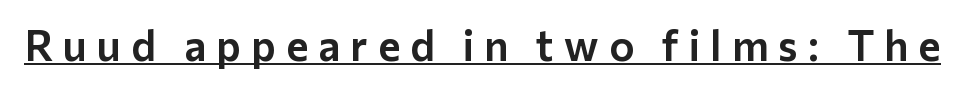
Underlined type. Think of a printed novel: that variable character pitch is what you see here. Each letter's strokes conclude bluntly, with no projecting serifs. This rendering widens character spacing well past its baseline value. Every stem runs plumb, perpendicular to the baseline.
